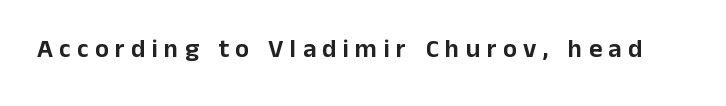
Students, note that the glyphs here are deliberately spaced far apart. Plain, unruled lines of type. No italicization has been applied; the sample stays upright.
